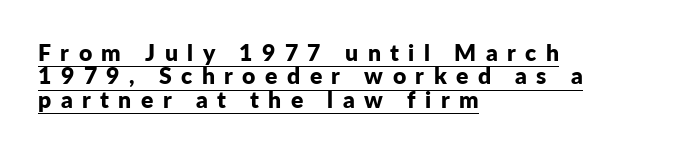
Q: Is the text bold? A: Yes.
Q: Is the text italic (slanted)? A: No, it is upright.
Q: Is the text underlined? A: Yes.
Q: How is the paragraph aligned? A: Left-aligned.
Q: Is the spacing between letters normal or unusually wide? A: Unusually wide.
Q: Is the spacing between lines tight, normal or loose? A: Tight.
